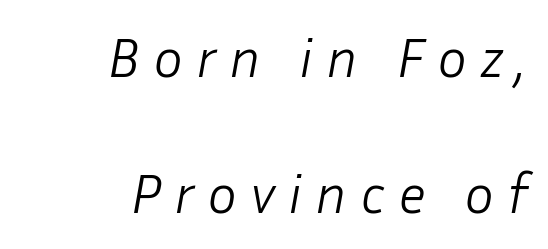
No extra ink here — the face is not bold. Is there much room between lines? Yes — plenty of vertical air separates them. Compared with typical body copy, the letter spacing here is much looser. Spacing verdict: proportional, widths tailored to each character.
